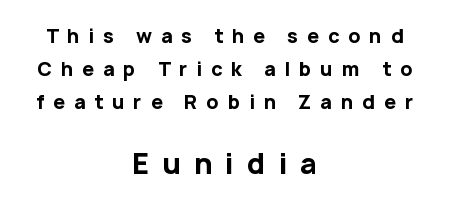
The image shows 28 px bold sans-serif type, upright; set centered, line spacing 1.75x, unusually wide letter spacing (+0.47 em), not underlined; the second (bottom) block is 1.47x larger; low stroke contrast and a medium x-height.
